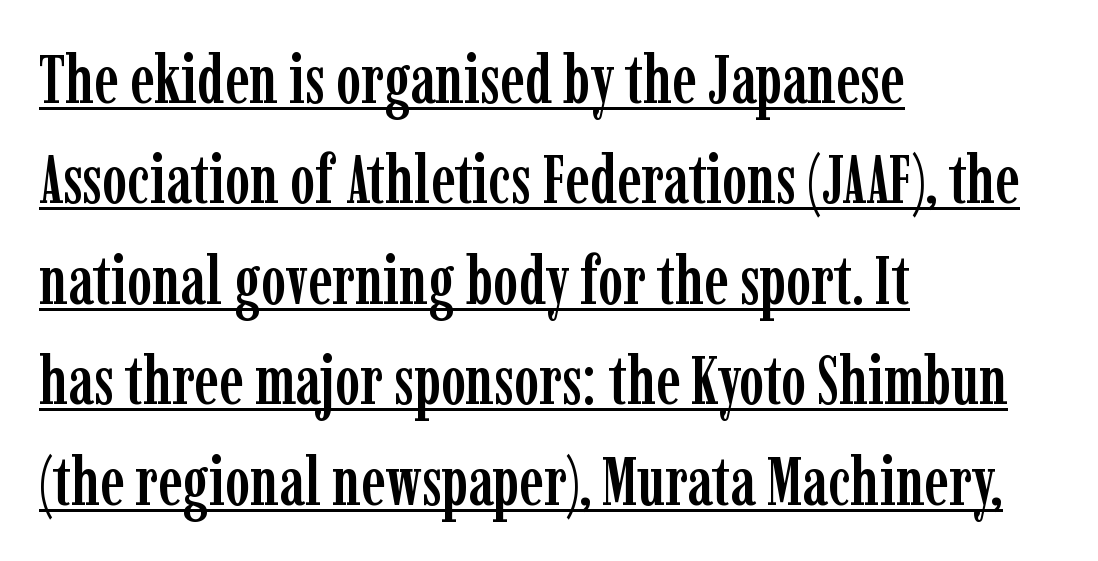
{"serif": "yes", "italic": "no", "width": "condensed", "stroke_contrast": "low", "x_height": "medium", "monospaced": "no", "underline": "yes", "align": "left", "line_spacing": "normal", "line_spacing_ratio": 1.5, "letter_spacing": "normal", "letter_spacing_em": 0.0, "glyph_px": 67}
